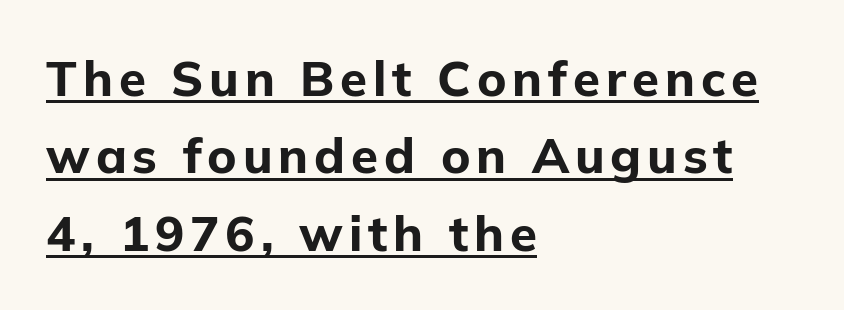
The rendering uses a moderate line-height, typical for paragraphs. Character widths vary here, with narrow letters taking less room than wide ones. Students, this is bold: see how much ink each stroke carries. The rag falls on the right side of this text block. Notice how the stems are strictly vertical — no italics here. Font category for this specimen: sans-serif.
